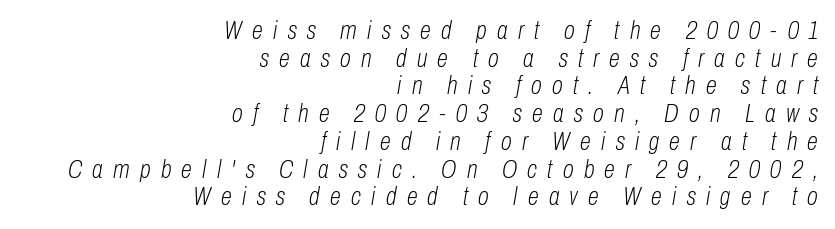
The image shows 25 px text type, italic (leaning right); set right-aligned, tight line spacing (1.11x), unusually wide letter spacing (+0.41 em), not underlined.
